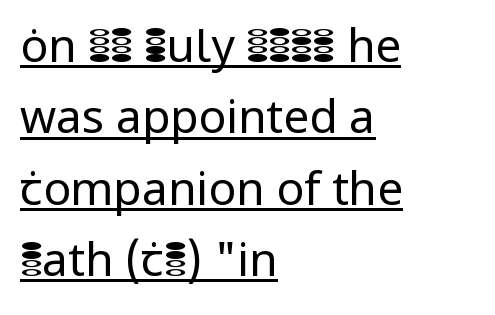
Q: Is the text bold? A: No.
Q: Is the text italic (slanted)? A: No, it is upright.
Q: Is the typeface a serif or a sans-serif typeface? A: Sans-serif.
Q: Is the text underlined? A: Yes.
Q: How is the paragraph aligned? A: Left-aligned.
Q: Is the spacing between letters normal or unusually wide? A: Normal.
Q: Is the spacing between lines tight, normal or loose? A: Normal.
Q: Width (condensed, normal, or wide)? A: Normal.
Q: Stroke contrast? A: Low.
Q: x-height? A: Medium.
Q: Monospaced? A: No.
